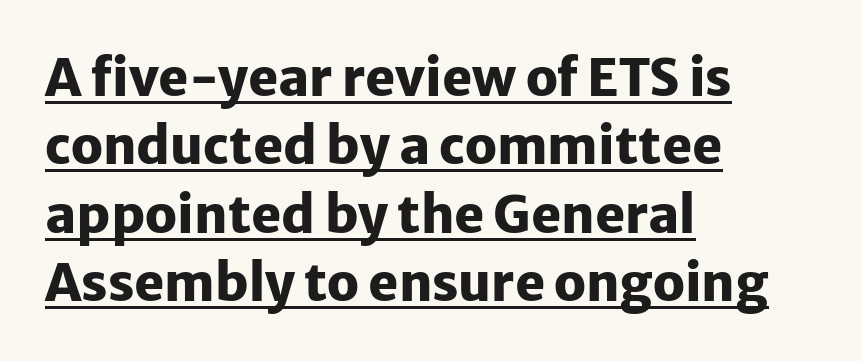
The image shows 51 px heavy sans-serif type, upright; set left-aligned, normal line spacing (1.34x), normal letter spacing, underlined; low stroke contrast and a medium x-height.
